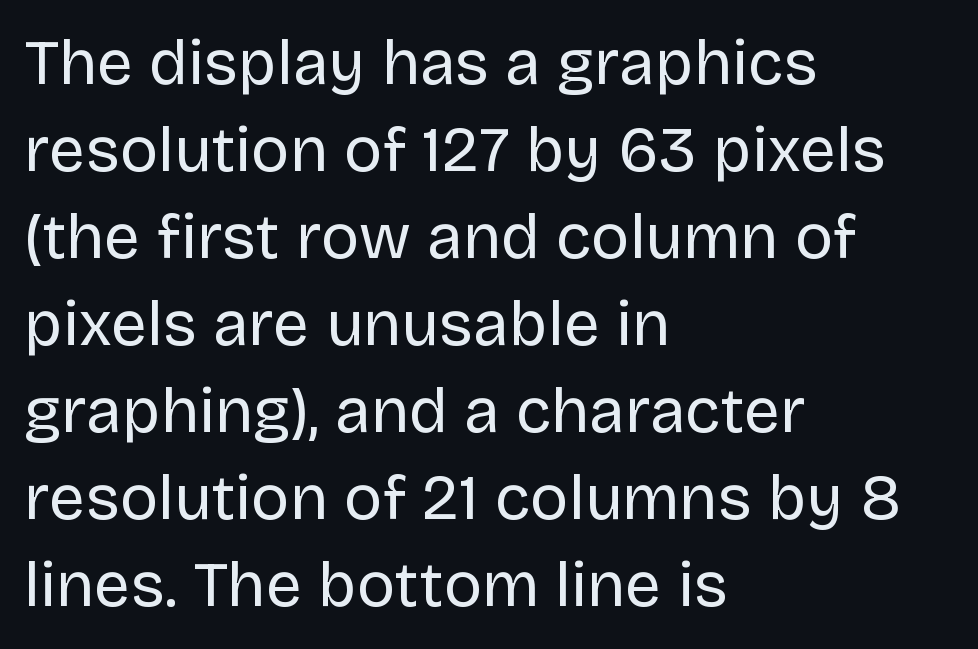
Look at the tracking — it's just the regular setting, nothing added. Here the designer chose a conventional face with non-uniform glyph widths. Note: no serifs on the glyphs. The letters stand straight up with perfectly vertical stems.
